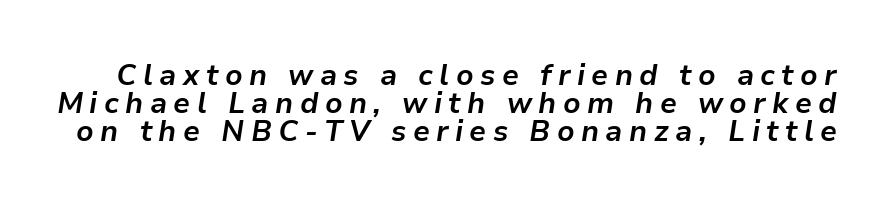
A typesetter would mark this as italic. Is this a fixed-width face? No — the glyphs have proportional, varying widths. Thick stems and heavy bowls — unmistakably bold. The words here are not underlined.
